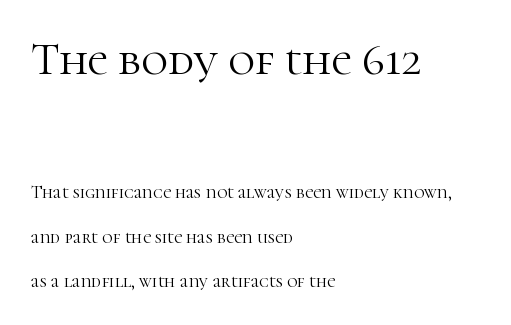
The image shows 46 px light serif type, upright; set left-aligned, loose line spacing (2.47x), normal letter spacing, not underlined; the first (top) block is 2.56x larger; high stroke contrast and a medium x-height.
